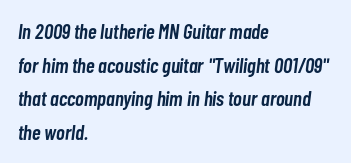
The letters sit at their default tracking, neither squeezed nor spread. The passage is arranged the way most books set body copy — flush left. Students, this is semibold: more ink than regular, less than bold. The glyphs are unaccompanied by any horizontal stroke below them. Regular leading. The axis of the letterforms is tilted away from vertical.
